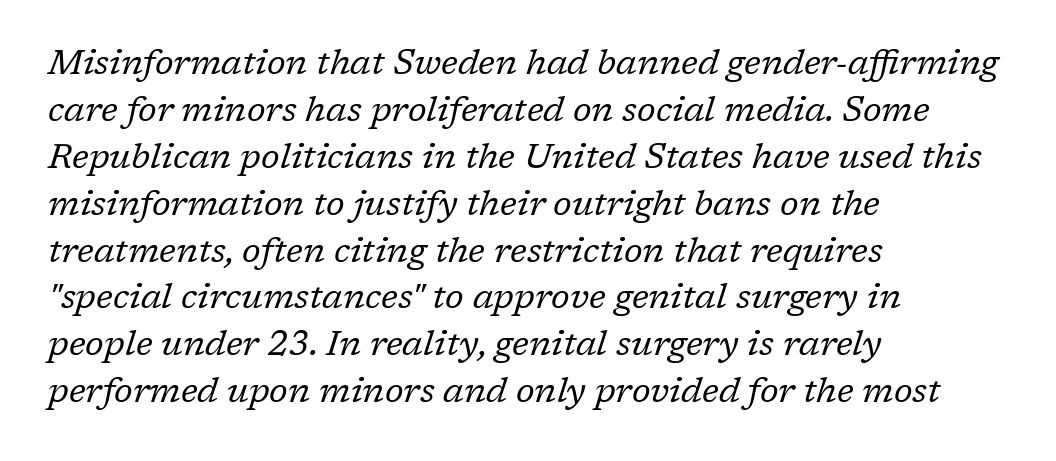
Interline gaps are of average width in this sample. The strip under each line holds only bare page. No extra tracking has been applied to these lines. The rendering applies a slant to the glyphs.
